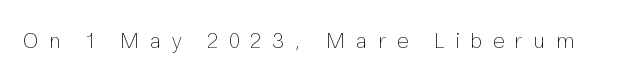
Q: Is the text bold? A: No.
Q: Is the text italic (slanted)? A: No, it is upright.
Q: Is the text underlined? A: No.
Q: Is the spacing between letters normal or unusually wide? A: Unusually wide.
